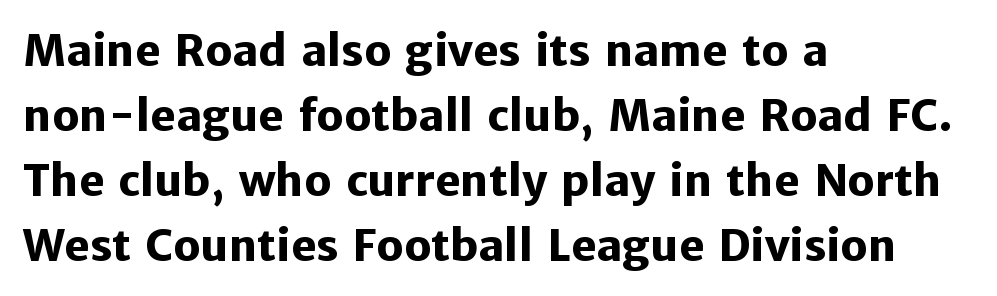
{"serif": "no", "italic": "no", "bold": "yes", "weight": "heavy", "width": "normal", "stroke_contrast": "low", "x_height": "medium", "monospaced": "no", "underline": "no", "align": "left", "line_spacing": "normal", "line_spacing_ratio": 1.51, "letter_spacing": "normal", "letter_spacing_em": 0.0, "glyph_px": 43}
